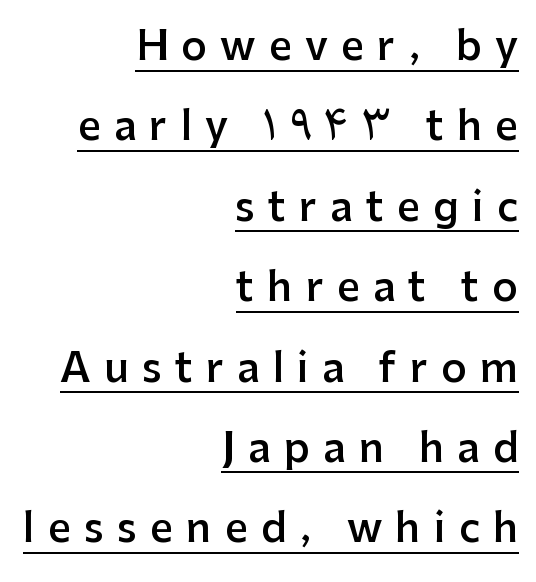
Short and long lines alike share a common ending point at right. How are the letters spaced? Widely, with obvious added tracking. A semibold gives these letters moderate extra thickness, short of bold. This sample uses an upright cut, with every glyph sitting square on the baseline. Each letter's strokes conclude bluntly, with no projecting serifs.
